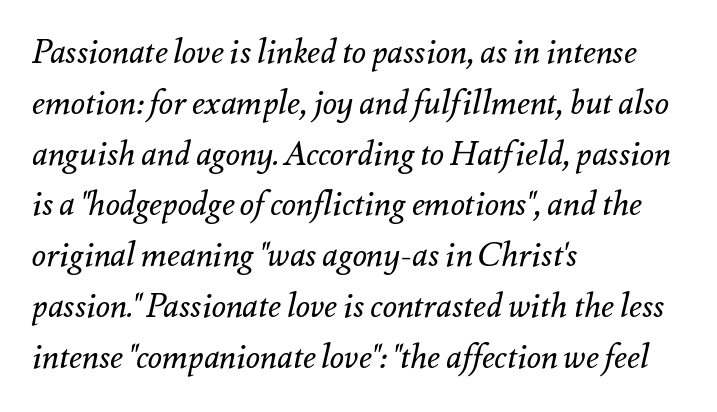
The specimen omits any rule beneath the text block's lines. Note the varied advance widths — an 'i' is clearly narrower than an 'm'. Reading down the column, the eye jumps a familiar distance to each next line. Honestly, the letter spacing is just normal — you wouldn't notice it.
